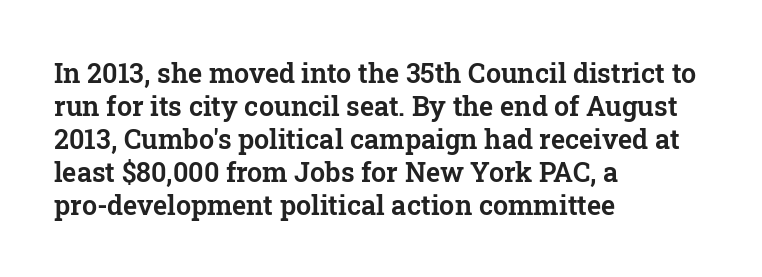
{"italic": "no", "underline": "no", "align": "left", "line_spacing_ratio": 1.22, "letter_spacing": "normal", "letter_spacing_em": 0.0, "glyph_px": 27}
